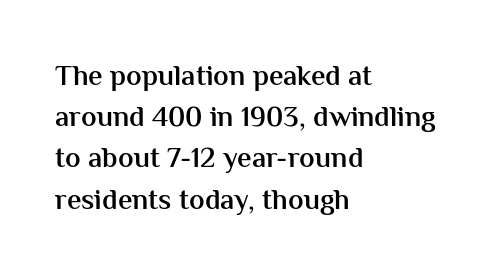
The image shows 29 px semibold sans-serif type, upright; set left-aligned, normal line spacing (1.42x), normal letter spacing, not underlined; medium stroke contrast and a medium x-height.
